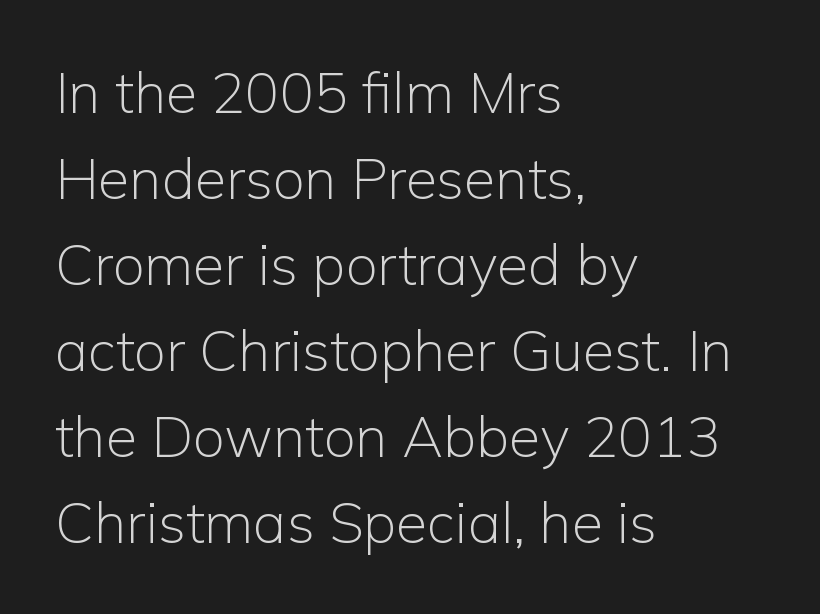
{"serif": "no", "italic": "no", "bold": "no", "weight": "light", "width": "normal", "stroke_contrast": "low", "x_height": "medium", "monospaced": "no", "underline": "no", "align": "left", "line_spacing": "normal", "line_spacing_ratio": 1.51, "letter_spacing": "normal", "letter_spacing_em": 0.0, "glyph_px": 57}
